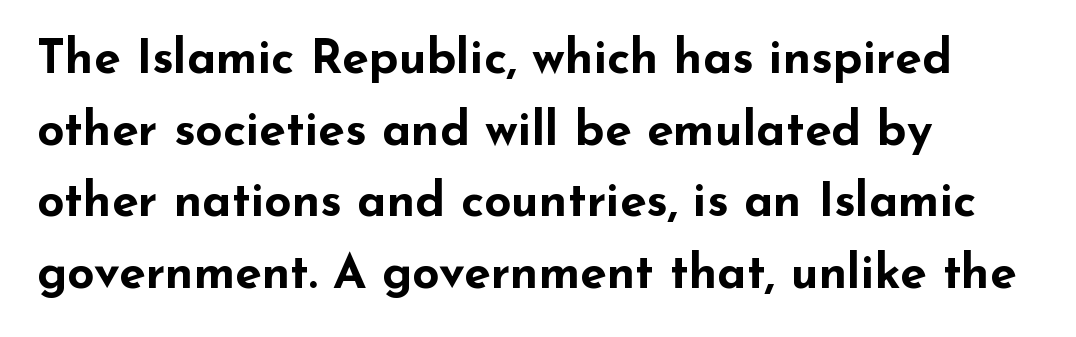
{"serif": "no", "italic": "no", "bold": "yes", "weight": "bold", "width": "wide", "stroke_contrast": "low", "x_height": "small", "monospaced": "no", "underline": "no", "align": "left", "line_spacing": "normal", "line_spacing_ratio": 1.49, "letter_spacing": "normal", "letter_spacing_em": 0.0, "glyph_px": 48}
